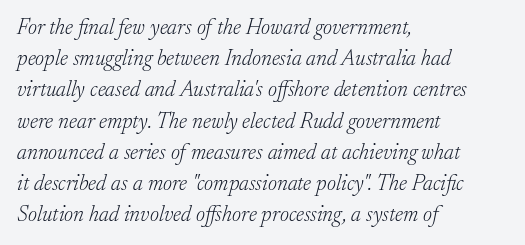
Honestly, the row spacing looks completely unremarkable. A typesetter would call this zero additional tracking. Compared with a typical body face, this is equally light or lighter still. Tall strokes in this sample are angled rather than plumb. Just letters on the line, the space beneath them empty.
